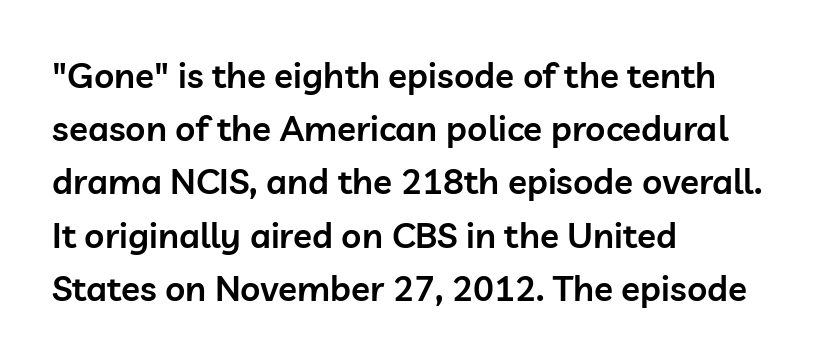
The image shows 35 px semibold sans-serif type, upright; set left-aligned, normal line spacing (1.52x), normal letter spacing, not underlined; low stroke contrast and a medium x-height.
